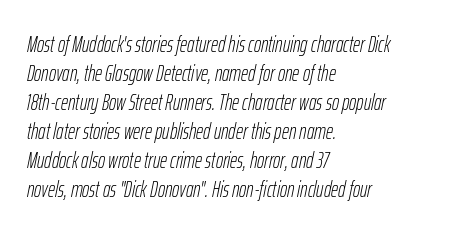
{"italic": "yes", "lean": "right", "slant_degrees": 12, "bold": "no", "underline": "no", "align": "left", "line_spacing": "normal", "line_spacing_ratio": 1.32, "letter_spacing": "normal", "letter_spacing_em": 0.0, "glyph_px": 22}
